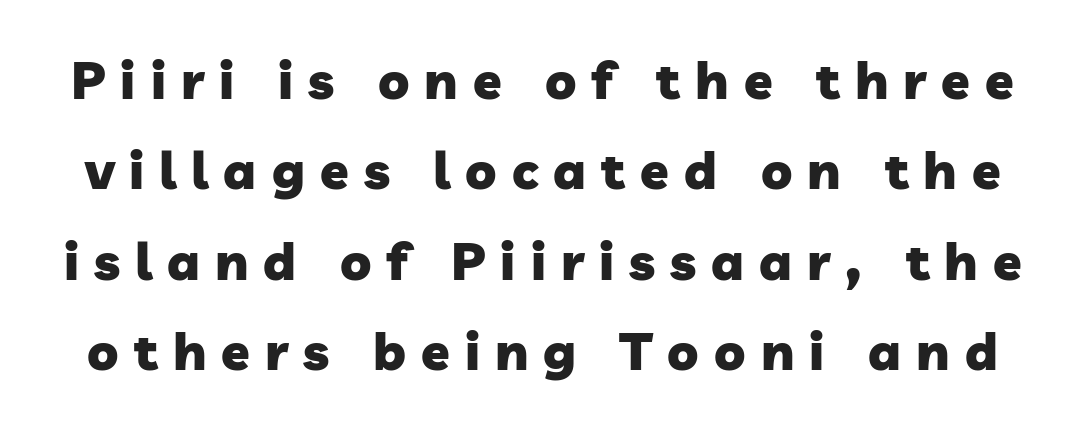
The image shows 52 px heavy sans-serif type; set line spacing 1.74x, unusually wide letter spacing (+0.29 em), not underlined; low stroke contrast and a medium x-height.
